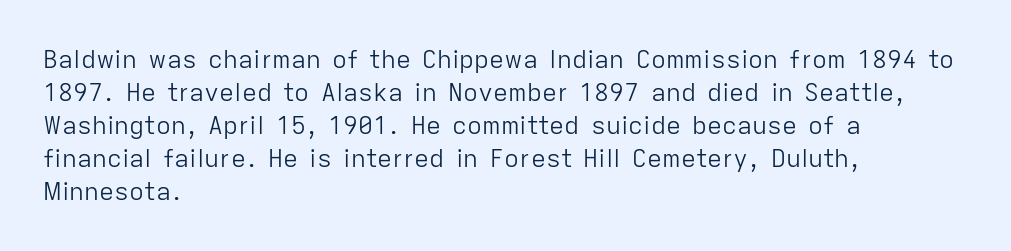
Q: Is the text bold? A: No.
Q: Is the text italic (slanted)? A: No, it is upright.
Q: Is the text underlined? A: No.
Q: How is the paragraph aligned? A: Left-aligned.
Q: Is the spacing between letters normal or unusually wide? A: Normal.
Q: Is the spacing between lines tight, normal or loose? A: Normal.
